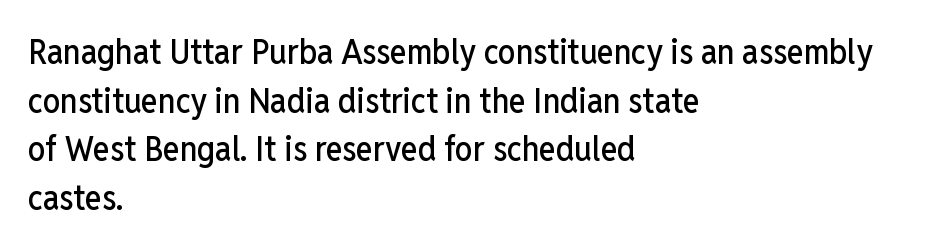
The image shows 35 px condensed sans-serif type, upright; set left-aligned, normal line spacing (1.39x), normal letter spacing, not underlined; low stroke contrast and a medium x-height.
